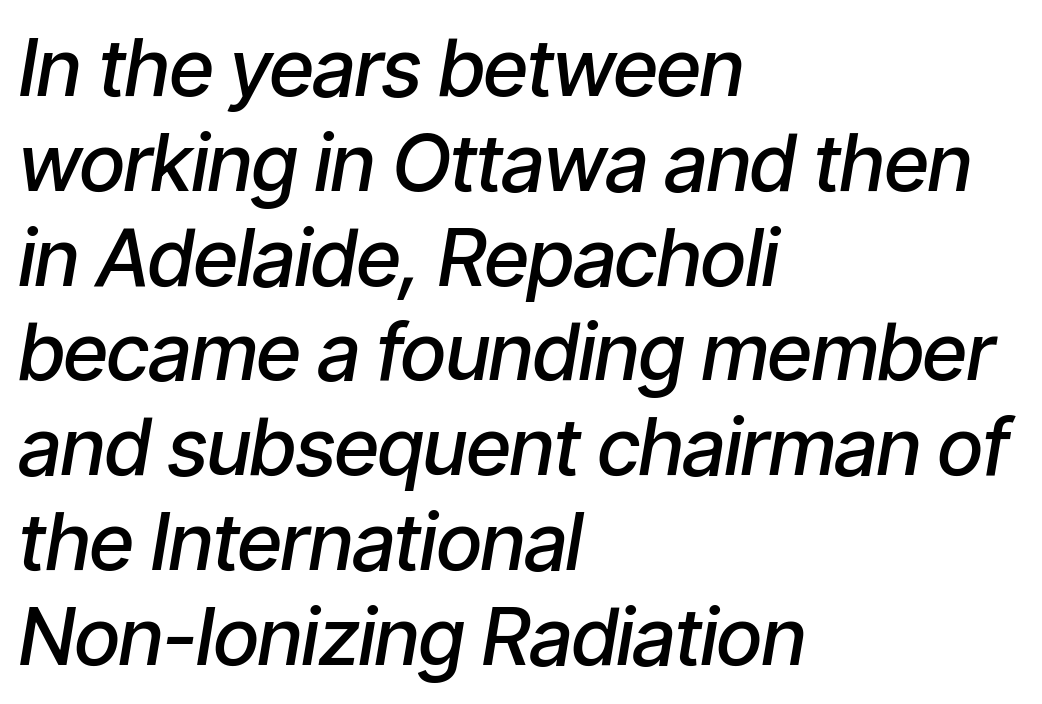
Inter-character spacing is left at the font's built-in metrics. Does the copy run flush right? No — it runs flush left. Letters rest on an invisible, unmarked baseline. Think of a printed novel: that variable character pitch is what you see here. Summary of weight: moderately heavy, a semibold.
